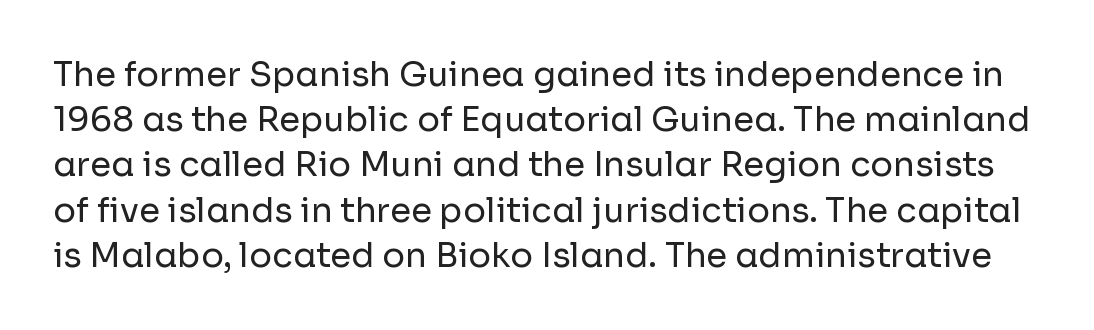
Anything drawn beneath the words? Only blank space. The letters advance in unequal steps, a hallmark of proportional type. This is roman type, the default non-slanted kind. No extra ink here — the face is not bold. The horizontal fit of the characters is conventional and even.
